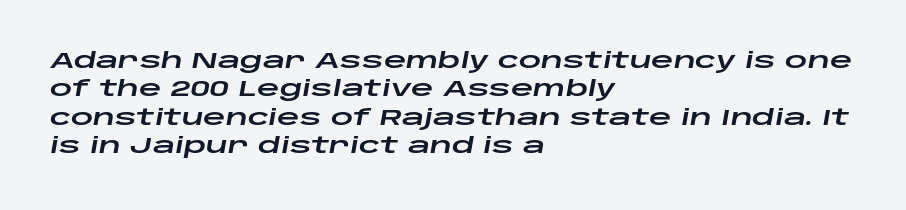
Q: Is the text italic (slanted)? A: Yes, it leans right by about 10 degrees.
Q: Is the text underlined? A: No.
Q: How is the paragraph aligned? A: Left-aligned.
Q: Is the spacing between letters normal or unusually wide? A: Normal.
Q: Is the spacing between lines tight, normal or loose? A: Normal.
